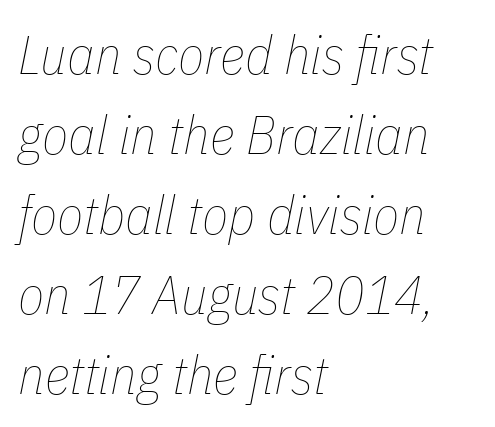
Leftover space on each line is placed entirely after the last word. The text carries the slant typical of an italic or oblique font. Character widths vary here, with narrow letters taking less room than wide ones. Successive baselines arrive at the customary interval. Short note: letters normally spaced.
